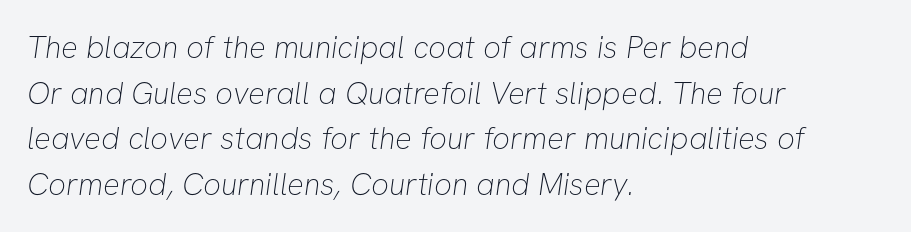
{"serif": "no", "bold": "no", "weight": "thin", "width": "normal", "stroke_contrast": "low", "x_height": "medium", "monospaced": "no", "underline": "no", "align": "left", "line_spacing": "normal", "line_spacing_ratio": 1.47, "letter_spacing": "normal", "letter_spacing_em": 0.0, "glyph_px": 31}
